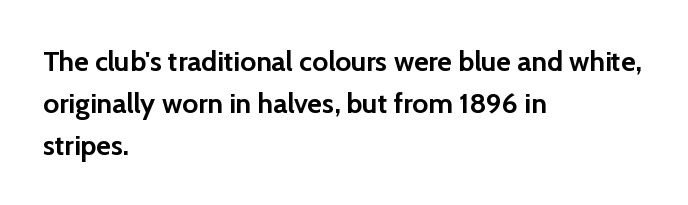
The image shows 28 px semibold sans-serif type, upright; set left-aligned, normal line spacing (1.5x), normal letter spacing, not underlined; low stroke contrast and a medium x-height.
